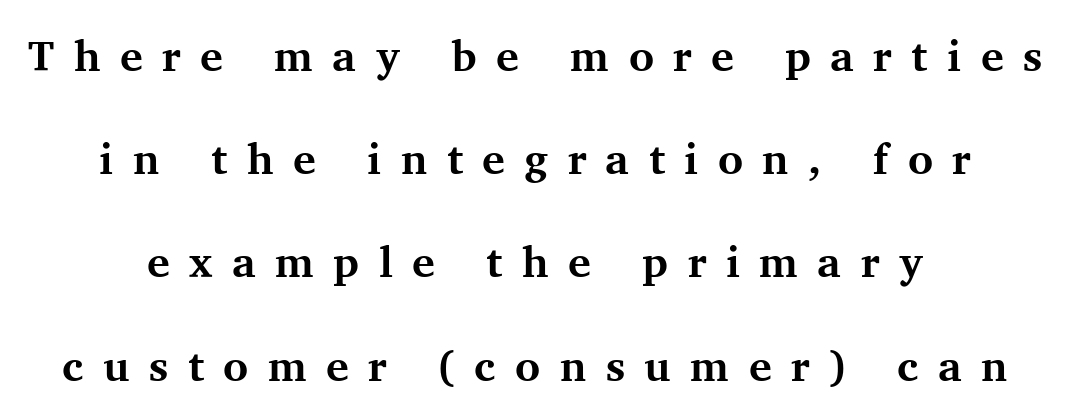
The letters are bold, with thick, heavy strokes. Any mark beneath the type? The region is blank. The rendering uses natural spacing where letterforms have individual widths. One-word summary of the alignment: center.
